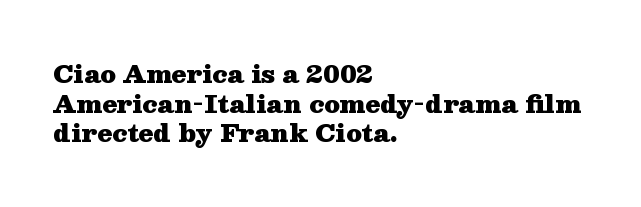
The image shows 24 px bold type, upright; set left-aligned, line spacing 1.23x, normal letter spacing, not underlined.
